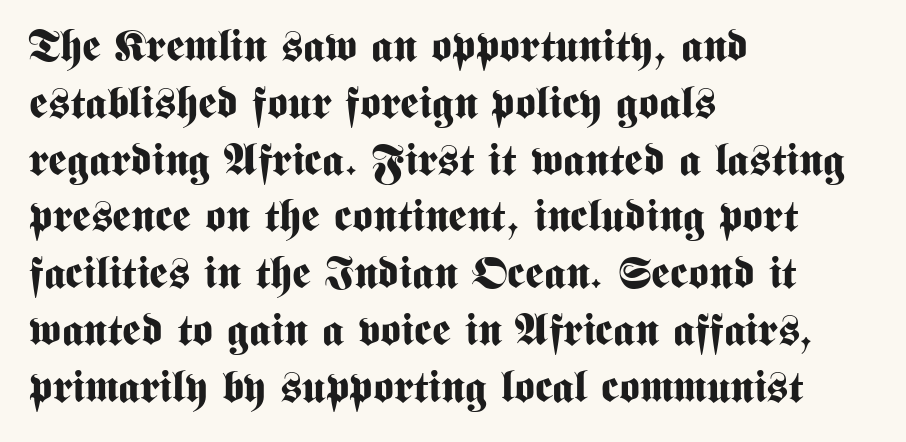
The image shows 44 px bold, condensed sans-serif type, upright; set left-aligned, normal line spacing (1.29x), normal letter spacing, not underlined; medium stroke contrast and a medium x-height.
